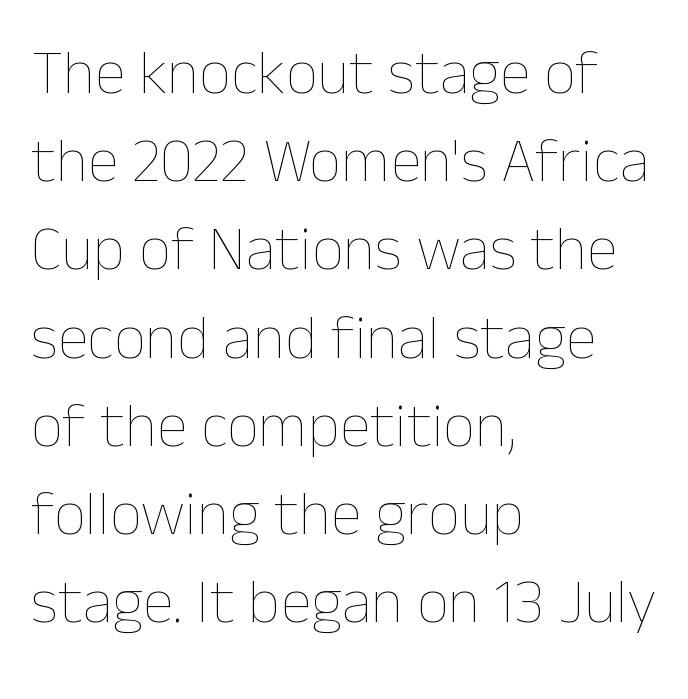
The image shows 63 px thin type, upright; set left-aligned, normal line spacing (1.4x), normal letter spacing, not underlined; low stroke contrast and a medium x-height.
